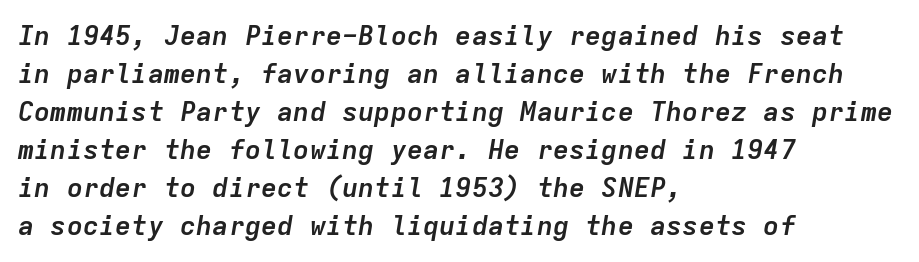
Q: Is the text bold? A: Yes.
Q: Is the text italic (slanted)? A: Yes, it leans right by about 9 degrees.
Q: Is the text underlined? A: No.
Q: How is the paragraph aligned? A: Left-aligned.
Q: Is the spacing between letters normal or unusually wide? A: Normal.
Q: Is the spacing between lines tight, normal or loose? A: Normal.
